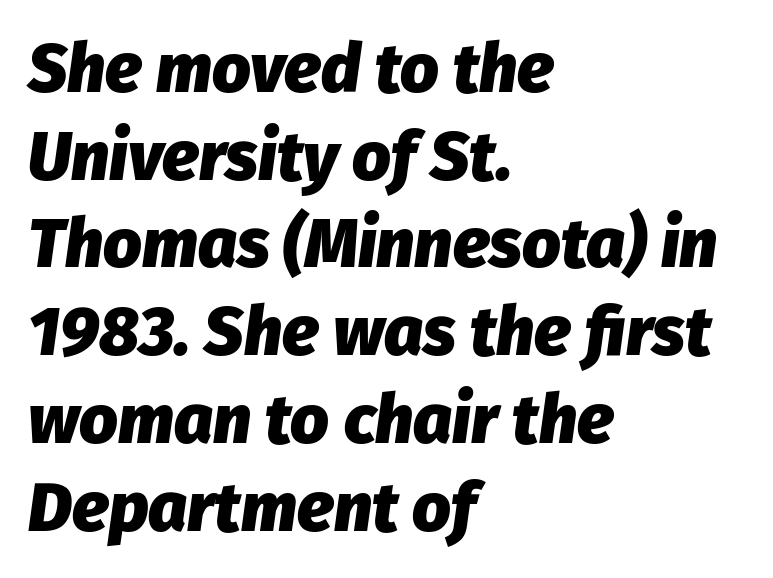
The image shows 68 px heavy type, italic (leaning right); set left-aligned, normal line spacing (1.29x), normal letter spacing, not underlined; low stroke contrast and a medium x-height.
